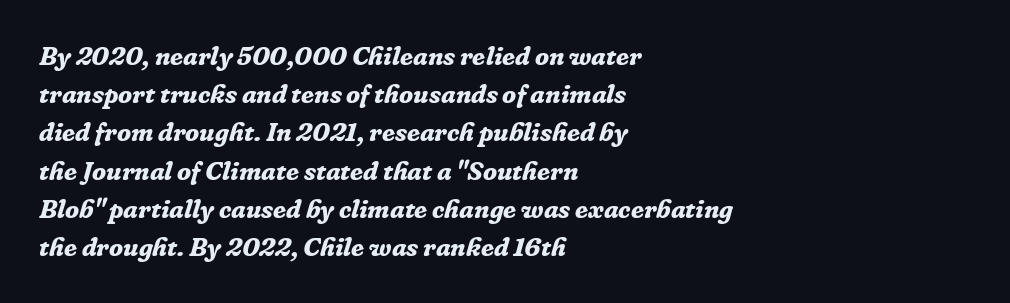
{"italic": "yes", "lean": "right", "slant_degrees": 16, "bold": "yes", "underline": "no", "align": "left", "line_spacing": "normal", "line_spacing_ratio": 1.47, "letter_spacing": "normal", "letter_spacing_em": 0.0, "glyph_px": 26}
